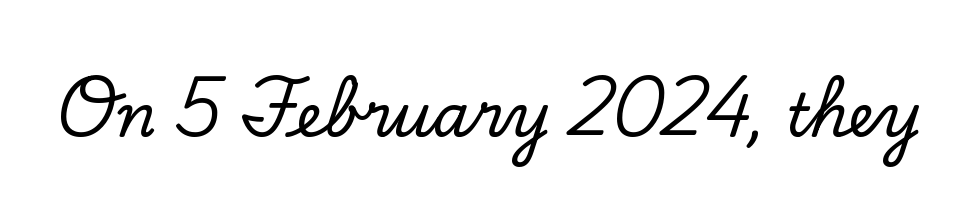
The letters sit at their default tracking, neither squeezed nor spread. Character widths vary here, with narrow letters taking less room than wide ones. The glyphs in this specimen are seriffed.
